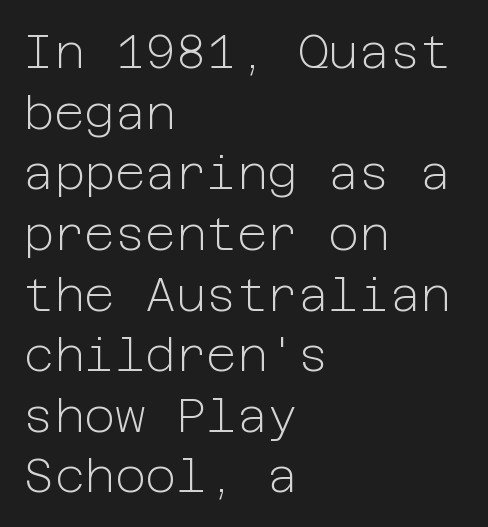
Every row of glyphs begins at an identical x-position on the left. The typeface has the unassuming heft of standard copy or less. The space between consecutive lines is moderate. Look at the tracking — it's just the regular setting, nothing added. Posture: upright roman.
